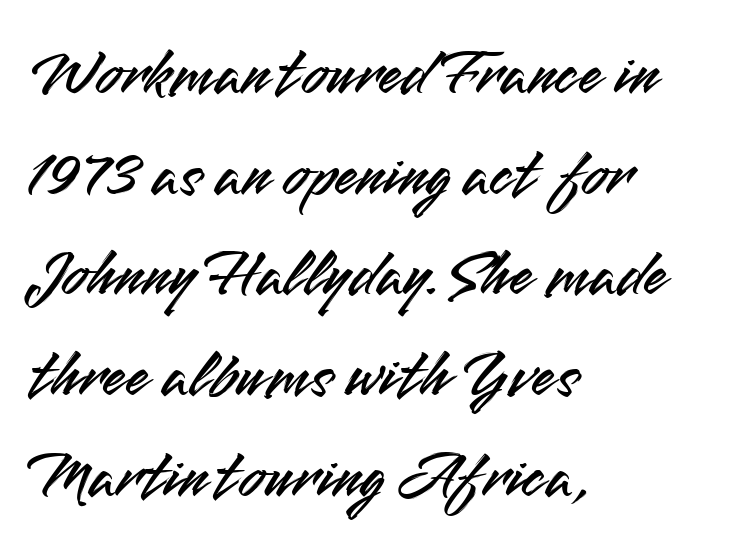
The passage is arranged the way most books set body copy — flush left. Just letters on the line, the space beneath them empty. Interline gaps are of average width in this sample. The characters display no serif detailing; their extremities are plain.
